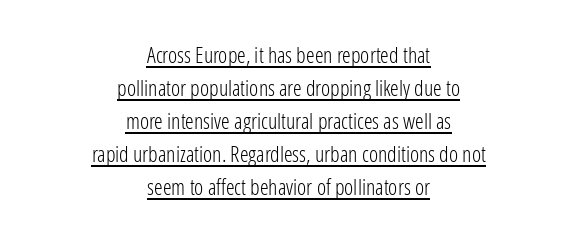
{"italic": "no", "bold": "no", "underline": "yes", "align": "center", "line_spacing": "normal", "line_spacing_ratio": 1.5, "letter_spacing": "normal", "letter_spacing_em": 0.0, "glyph_px": 22}
